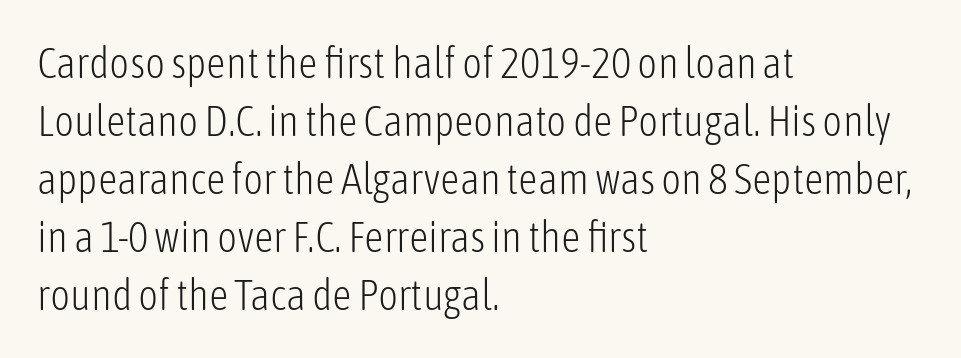
One-word summary of the alignment: left. In terms of posture, this sample is upright. Is this a heavy cut? Hardly; it is regular or lighter. Quick note: underline off.
